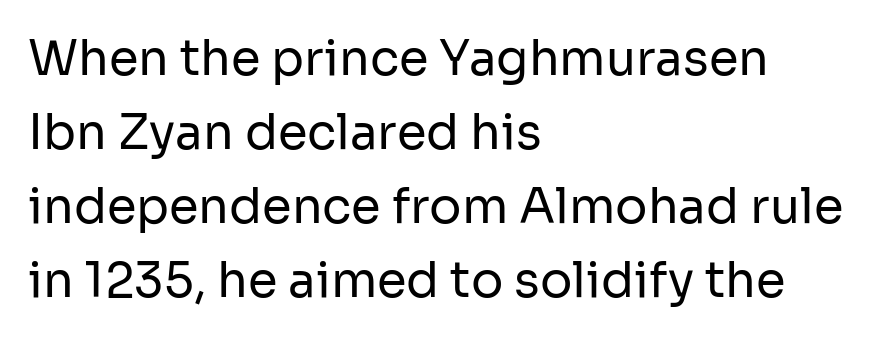
The image shows 48 px regular-weight sans-serif type, upright; set left-aligned, normal line spacing (1.54x), normal letter spacing, not underlined; low stroke contrast and a medium x-height.
